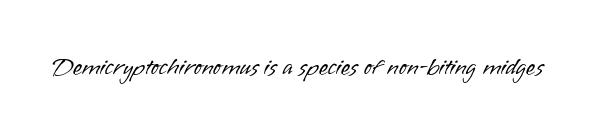
The image shows 24 px text type; set normal letter spacing, not underlined.
